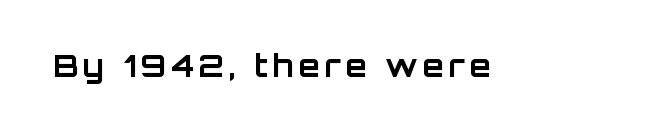
This sample has the flowing, uneven cadence of proportional lettering. No italicization has been applied; the sample stays upright. A full-strength bold gives these letters their thick strokes. The zone under the glyphs is completely vacant. Regarding serifs, this sample does without them.
